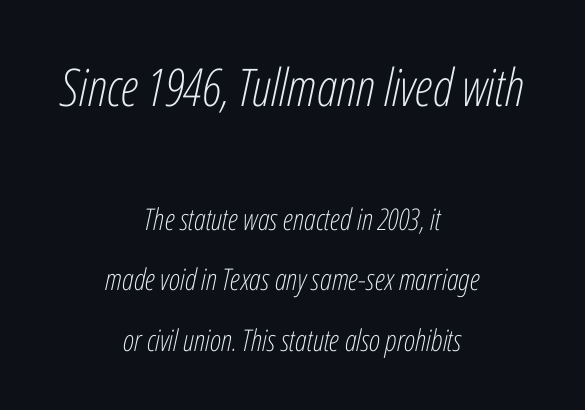
Q: Is the text bold? A: No.
Q: Is the text italic (slanted)? A: Yes, it leans right by about 12 degrees.
Q: Is the text underlined? A: No.
Q: How is the paragraph aligned? A: Centered.
Q: Is the spacing between letters normal or unusually wide? A: Normal.
Q: Is the spacing between lines tight, normal or loose? A: Loose.
Q: Which block of text is set in a larger size, the first (top) or the second (bottom)? A: The first (top) one.
Q: Width (condensed, normal, or wide)? A: Condensed.
Q: Stroke contrast? A: Low.
Q: x-height? A: Medium.
Q: Monospaced? A: No.
